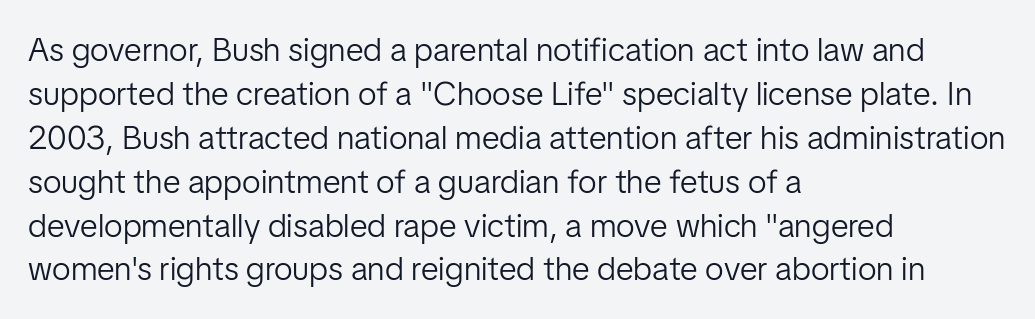
{"serif": "no", "italic": "no", "bold": "no", "weight": "light", "width": "normal", "stroke_contrast": "low", "x_height": "medium", "monospaced": "no", "underline": "no", "align": "left", "line_spacing": "normal", "line_spacing_ratio": 1.33, "letter_spacing": "normal", "letter_spacing_em": 0.0, "glyph_px": 33}
